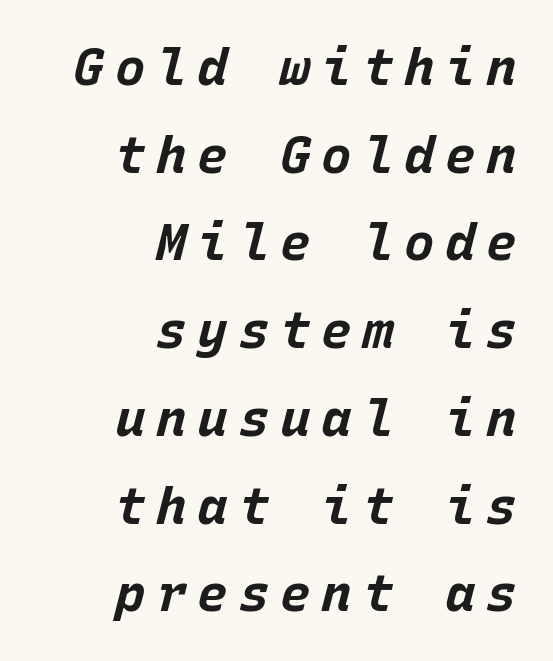
The image shows 51 px bold type, italic (leaning right), monospaced; set right-aligned, line spacing 1.72x, unusually wide letter spacing (+0.21 em), not underlined; low stroke contrast and a large x-height.
